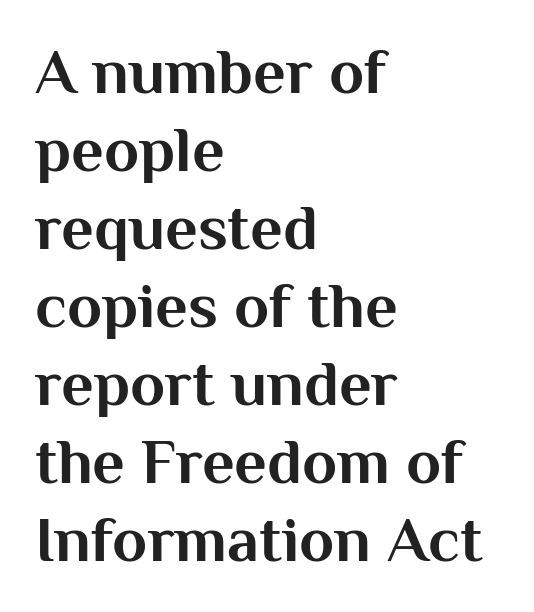
The image shows 64 px bold sans-serif type, upright; set left-aligned, line spacing 1.22x, normal letter spacing, not underlined; medium stroke contrast and a medium x-height.
